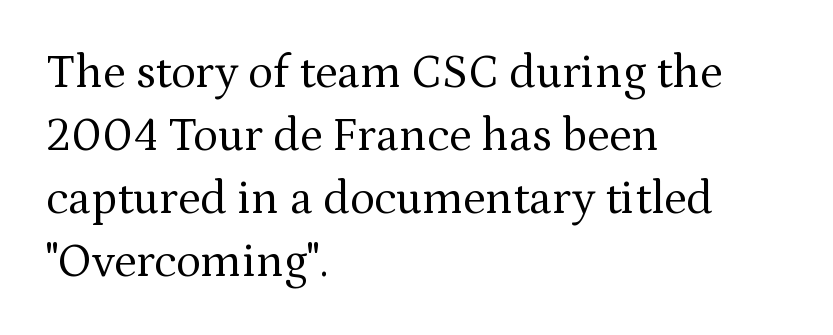
Is this a heavy cut? Hardly; it is regular or lighter. Vertical spacing — default. Tracking value appears to be zero — textbook default spacing. Check where the strokes stop: tiny serifs finish them off. Is this a fixed-width face? No — the glyphs have proportional, varying widths. Descender tails drop into unmarked territory.
